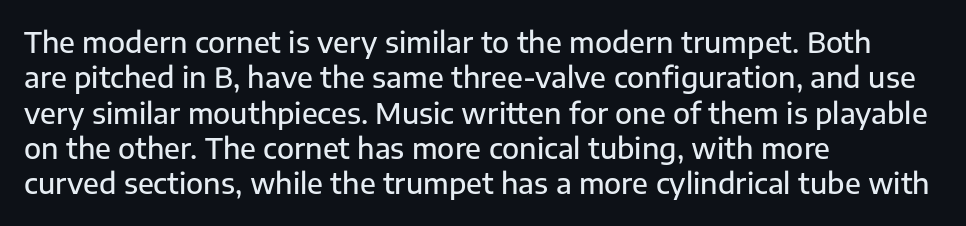
The image shows 28 px semibold sans-serif type, upright; set left-aligned, normal line spacing (1.26x), normal letter spacing, not underlined; low stroke contrast and a medium x-height.
